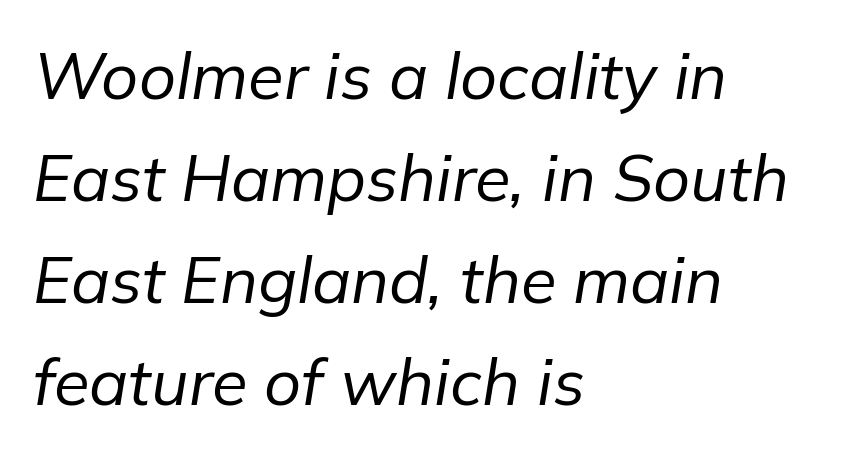
The image shows 65 px regular-weight type, italic (leaning right); set left-aligned, normal line spacing (1.57x), normal letter spacing, not underlined; low stroke contrast and a medium x-height.
